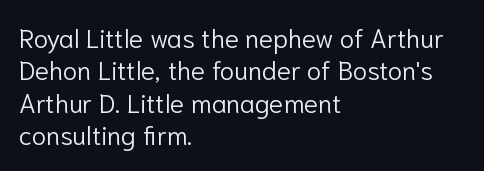
Q: Is the text bold? A: No.
Q: Is the text italic (slanted)? A: No, it is upright.
Q: Is the text underlined? A: No.
Q: How is the paragraph aligned? A: Left-aligned.
Q: Is the spacing between letters normal or unusually wide? A: Normal.
Q: Is the spacing between lines tight, normal or loose? A: Normal.
